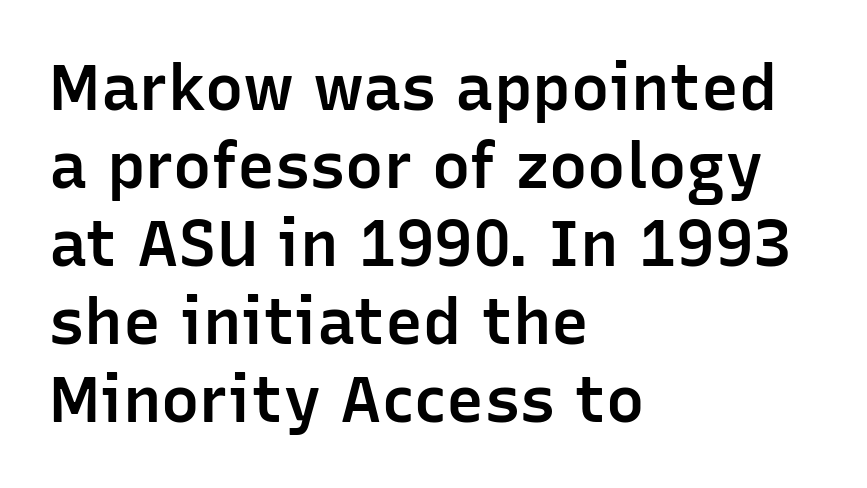
Serifs: no, the terminals of the letterforms are clean. These lines are rendered in a variable-pitch font. The sample has been set in demibold, a notch under bold. The area under the type is left untouched.
